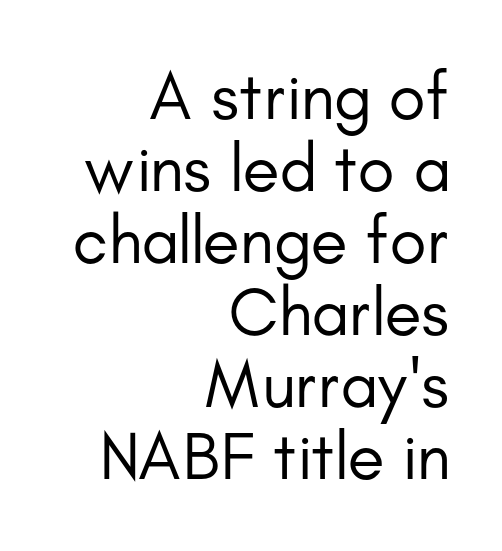
{"serif": "no", "italic": "no", "bold": "no", "weight": "regular", "width": "normal", "stroke_contrast": "low", "x_height": "small", "monospaced": "no", "underline": "no", "align": "right", "line_spacing": "tight", "line_spacing_ratio": 1.06, "letter_spacing": "normal", "letter_spacing_em": 0.0, "glyph_px": 68}
